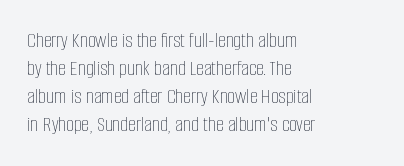
Q: Is the text bold? A: No.
Q: Is the text italic (slanted)? A: No, it is upright.
Q: Is the text underlined? A: No.
Q: How is the paragraph aligned? A: Left-aligned.
Q: Is the spacing between letters normal or unusually wide? A: Normal.
Q: Is the spacing between lines tight, normal or loose? A: Normal.
